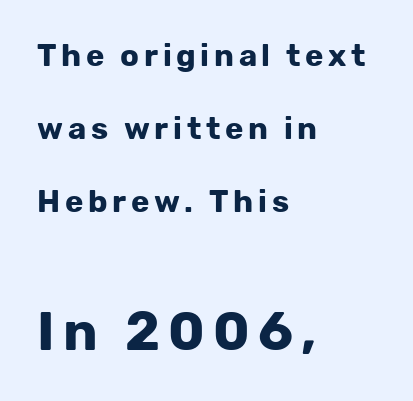
The image shows 54 px bold sans-serif type, upright; set left-aligned, loose line spacing (2.35x), not underlined; the second (bottom) block is 1.74x larger; low stroke contrast and a medium x-height.
